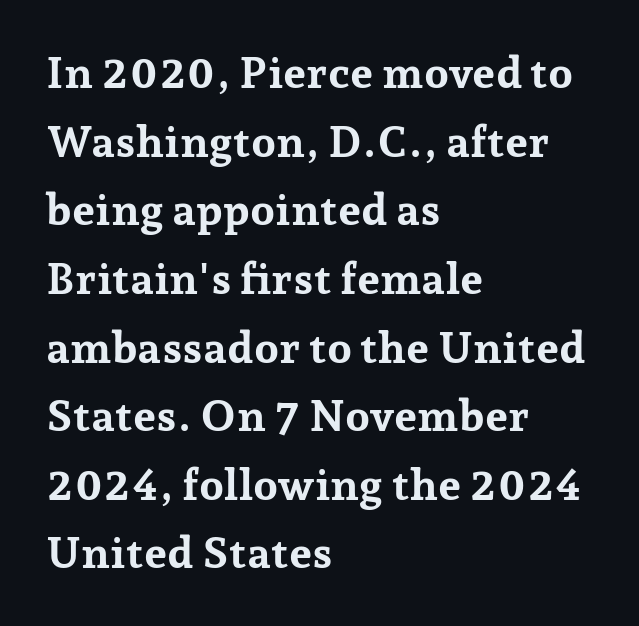
Spacing verdict: proportional, widths tailored to each character. The font is running at its bold setting. The letters carry serifs — small finishing strokes at the ends of their stems. Does the lettering tilt? It doesn't — this is upright. Lines of text with bare space underneath. Whoever set this chose a conventional vertical rhythm.
